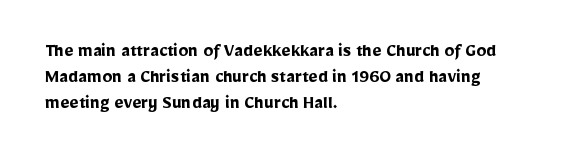
The image shows 20 px bold type, upright; set left-aligned, normal line spacing (1.29x), normal letter spacing, not underlined.
